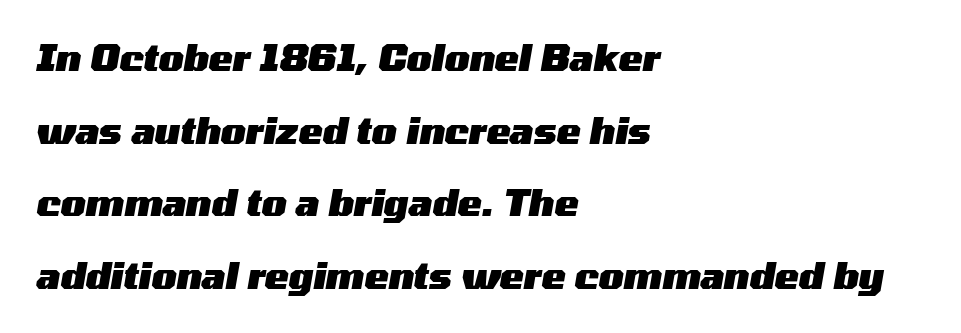
The rendering anchors every line to the left-hand side. Pretty heavy lettering here — definitely bold. Think of a printed novel: that variable character pitch is what you see here. Only glyphs here, with clear space below each row. Notice how the stems are inclined rather than vertical — that's the hallmark of italics.
